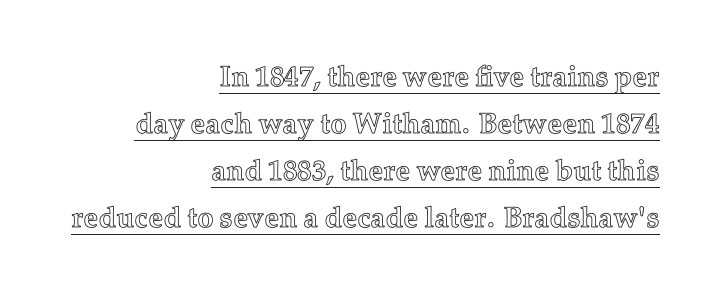
The image shows 29 px text type, upright; set right-aligned, normal line spacing (1.62x), normal letter spacing, underlined; a medium x-height.
